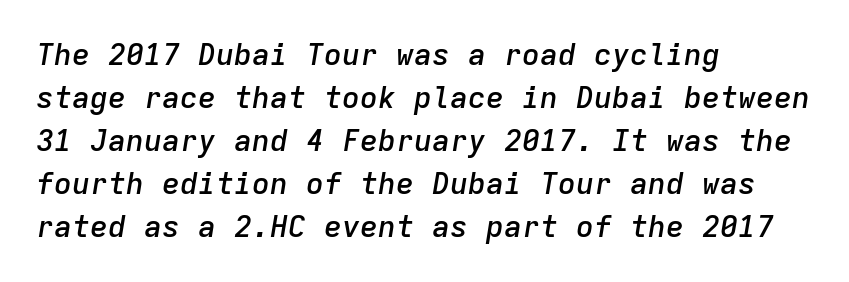
{"italic": "yes", "lean": "right", "slant_degrees": 9, "bold": "semi", "weight": "semibold", "width": "normal", "stroke_contrast": "low", "x_height": "medium", "monospaced": "yes", "underline": "no", "align": "left", "line_spacing": "normal", "line_spacing_ratio": 1.43, "letter_spacing": "normal", "letter_spacing_em": 0.0, "glyph_px": 30}
